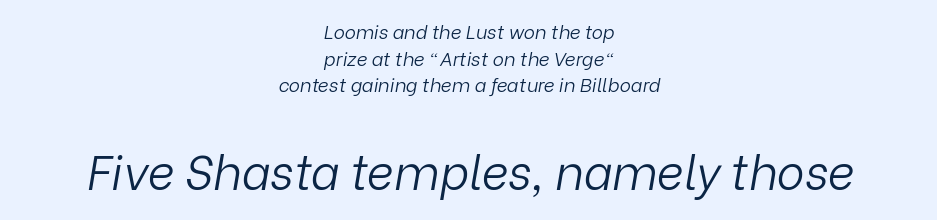
{"italic": "yes", "lean": "right", "slant_degrees": 9, "bold": "no", "weight": "light", "width": "normal", "stroke_contrast": "low", "x_height": "medium", "monospaced": "no", "underline": "no", "align": "center", "line_spacing": "normal", "line_spacing_ratio": 1.4, "letter_spacing": "normal", "letter_spacing_em": 0.0, "larger_block": "second", "size_ratio": 2.47, "glyph_px": 47}
